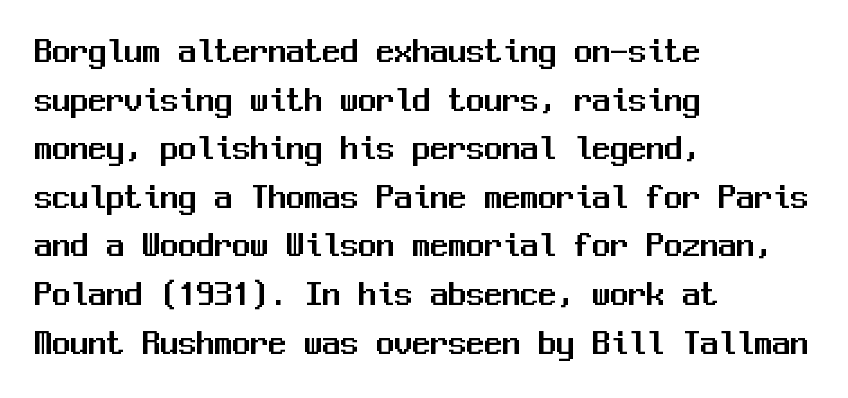
{"serif": "no", "italic": "no", "width": "normal", "stroke_contrast": "medium", "x_height": "medium", "monospaced": "yes", "underline": "no", "align": "left", "line_spacing": "normal", "line_spacing_ratio": 1.35, "letter_spacing": "normal", "letter_spacing_em": 0.0, "glyph_px": 36}
